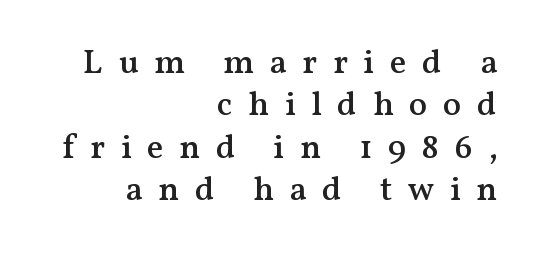
{"serif": "yes", "italic": "no", "bold": "semi", "weight": "semibold", "width": "normal", "stroke_contrast": "medium", "x_height": "medium", "monospaced": "no", "underline": "no", "align": "right", "line_spacing": "normal", "line_spacing_ratio": 1.25, "letter_spacing": "wide", "letter_spacing_em": 0.46, "glyph_px": 34}
